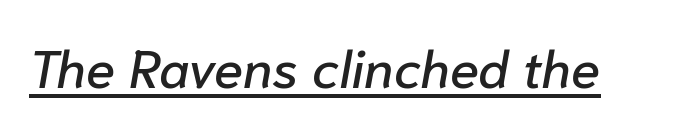
{"italic": "yes", "lean": "right", "slant_degrees": 10, "width": "normal", "stroke_contrast": "low", "x_height": "medium", "monospaced": "no", "underline": "yes", "letter_spacing": "normal", "letter_spacing_em": 0.0, "glyph_px": 53}
